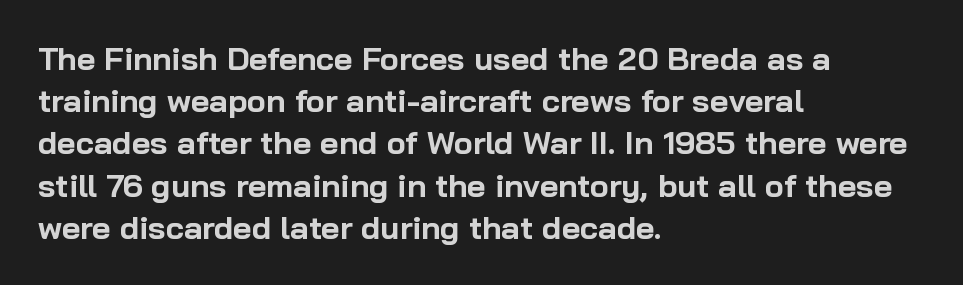
Q: Is the text bold? A: Yes.
Q: Is the text italic (slanted)? A: No, it is upright.
Q: Is the typeface a serif or a sans-serif typeface? A: Sans-serif.
Q: Is the text underlined? A: No.
Q: How is the paragraph aligned? A: Left-aligned.
Q: Is the spacing between letters normal or unusually wide? A: Normal.
Q: Is the spacing between lines tight, normal or loose? A: Normal.
Q: Width (condensed, normal, or wide)? A: Normal.
Q: Stroke contrast? A: Low.
Q: x-height? A: Medium.
Q: Monospaced? A: No.
